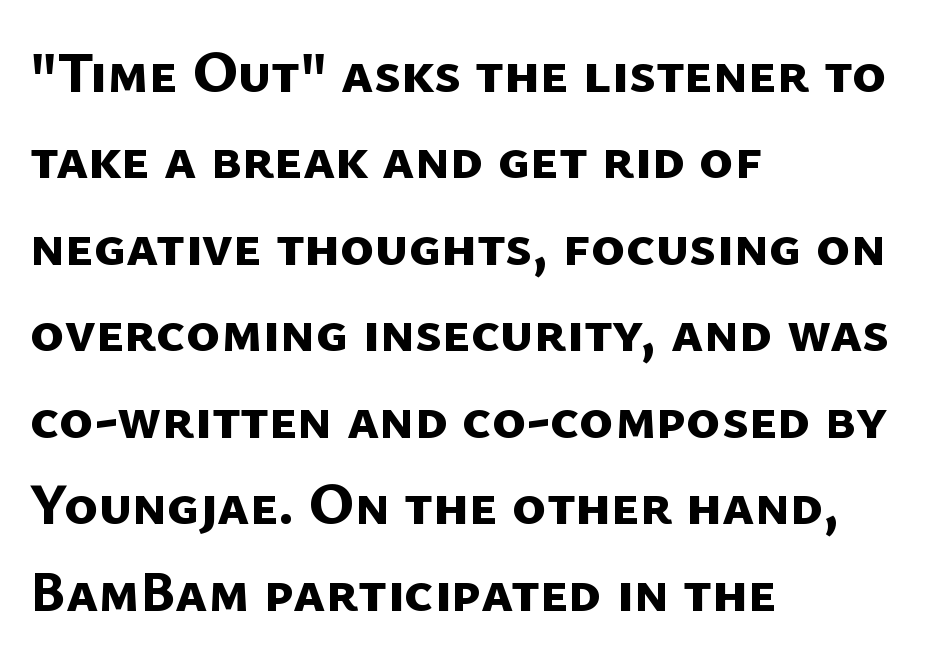
{"serif": "no", "bold": "yes", "weight": "bold", "width": "normal", "stroke_contrast": "low", "x_height": "medium", "monospaced": "no", "underline": "no", "align": "left", "line_spacing": "normal", "line_spacing_ratio": 1.49, "letter_spacing": "normal", "letter_spacing_em": 0.0, "glyph_px": 58}
